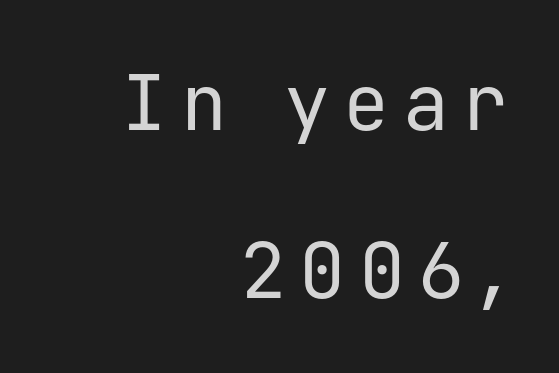
The image shows 77 px regular-weight sans-serif type, upright, monospaced; set right-aligned, loose line spacing (2.18x), not underlined; low stroke contrast and a medium x-height.
